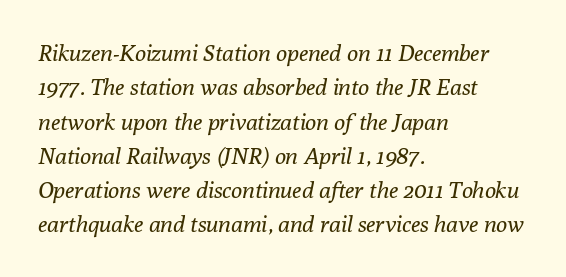
Q: Is the text bold? A: No.
Q: Is the text italic (slanted)? A: Yes, it leans right by about 10 degrees.
Q: Is the text underlined? A: No.
Q: How is the paragraph aligned? A: Left-aligned.
Q: Is the spacing between letters normal or unusually wide? A: Normal.
Q: Is the spacing between lines tight, normal or loose? A: Normal.
